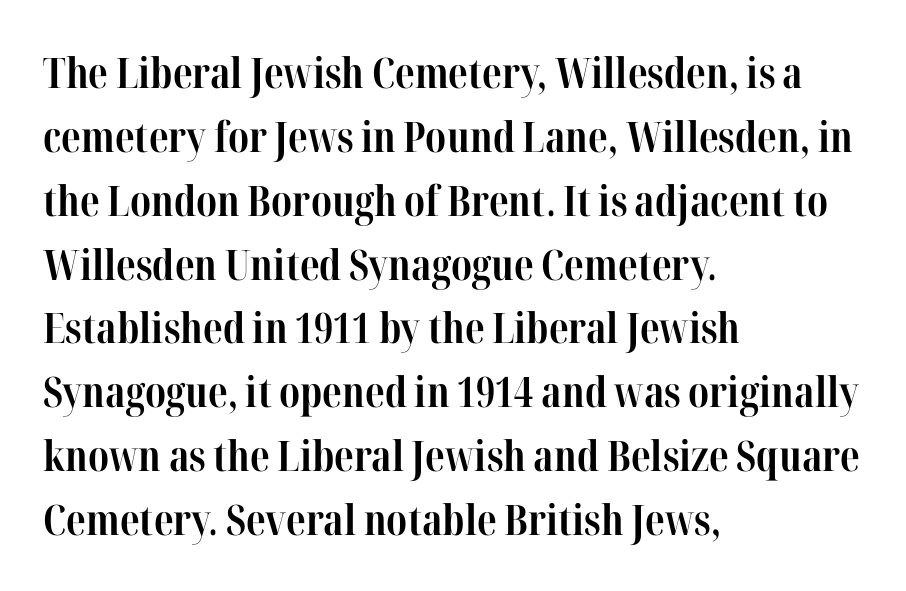
{"serif": "yes", "italic": "no", "bold": "yes", "weight": "bold", "width": "condensed", "stroke_contrast": "high", "x_height": "medium", "monospaced": "no", "underline": "no", "align": "left", "line_spacing": "normal", "line_spacing_ratio": 1.52, "letter_spacing": "normal", "letter_spacing_em": 0.0, "glyph_px": 42}
